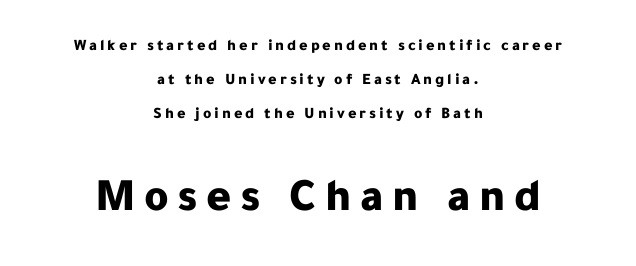
This rendering uses center alignment, leaving both contours irregular but symmetric. Rendered with straight, roman letterforms. Looks like regular typesetting: each glyph gets only the width it needs. Font category for this specimen: sans-serif.
